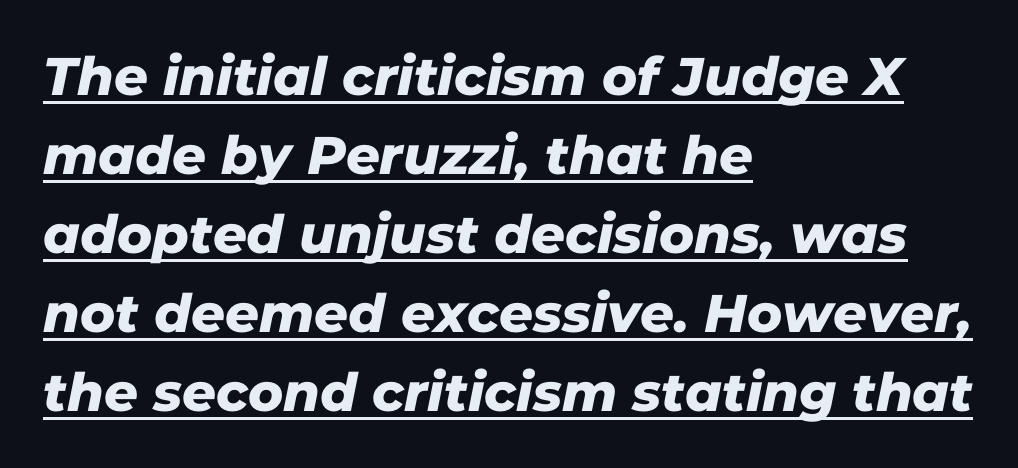
The image shows 53 px sans-serif type; set left-aligned, normal line spacing (1.49x), normal letter spacing, underlined; low stroke contrast and a medium x-height.
